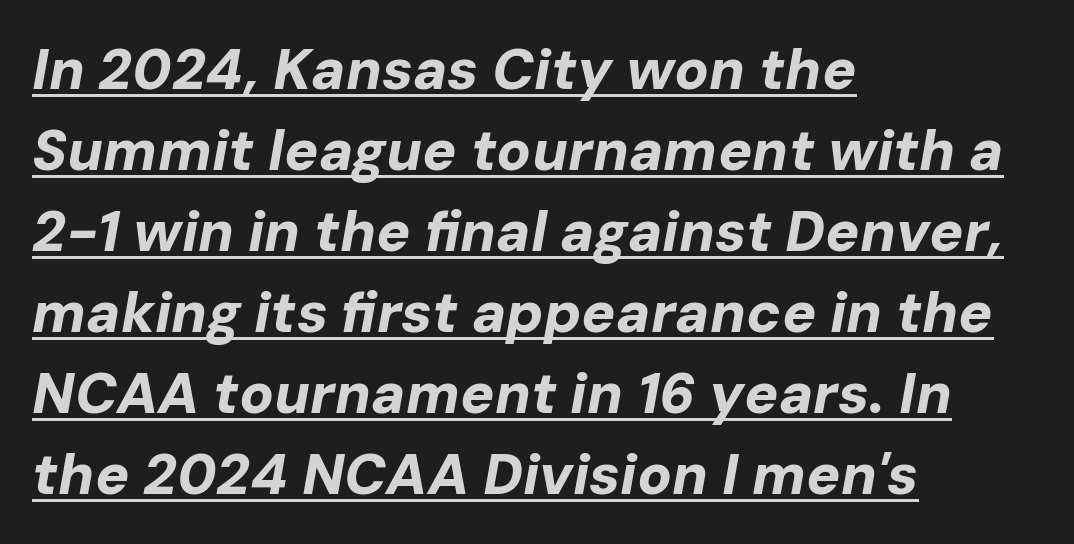
{"italic": "yes", "lean": "right", "slant_degrees": 10, "bold": "yes", "weight": "bold", "width": "normal", "stroke_contrast": "low", "x_height": "medium", "monospaced": "no", "underline": "yes", "align": "left", "line_spacing": "normal", "line_spacing_ratio": 1.42, "letter_spacing": "normal", "letter_spacing_em": 0.0, "glyph_px": 57}
